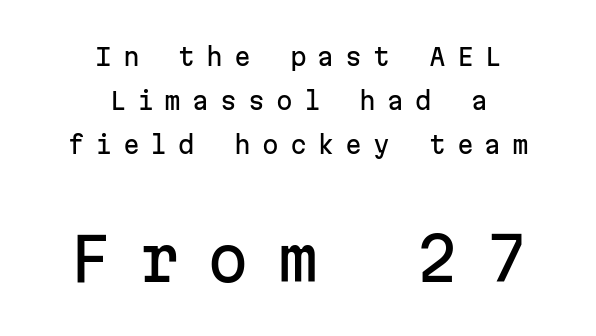
{"serif": "no", "italic": "no", "width": "normal", "stroke_contrast": "low", "x_height": "medium", "monospaced": "yes", "underline": "no", "align": "center", "line_spacing_ratio": 1.83, "letter_spacing": "wide", "letter_spacing_em": 0.46, "larger_block": "second", "size_ratio": 2.5, "glyph_px": 60}
